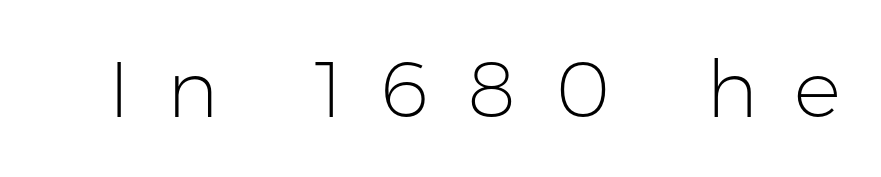
The image shows 79 px light sans-serif type, upright; set unusually wide letter spacing (+0.46 em), not underlined; low stroke contrast and a medium x-height.
